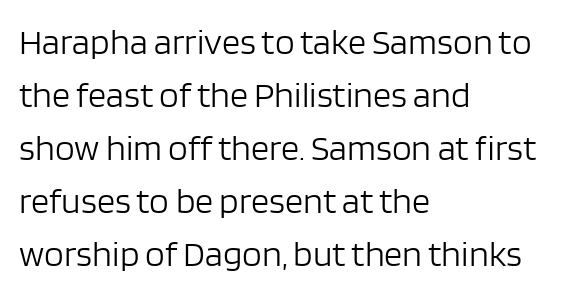
{"serif": "no", "italic": "no", "bold": "no", "weight": "light", "width": "normal", "stroke_contrast": "low", "x_height": "large", "monospaced": "no", "underline": "no", "align": "left", "line_spacing": "normal", "line_spacing_ratio": 1.47, "letter_spacing": "normal", "letter_spacing_em": 0.0, "glyph_px": 36}
